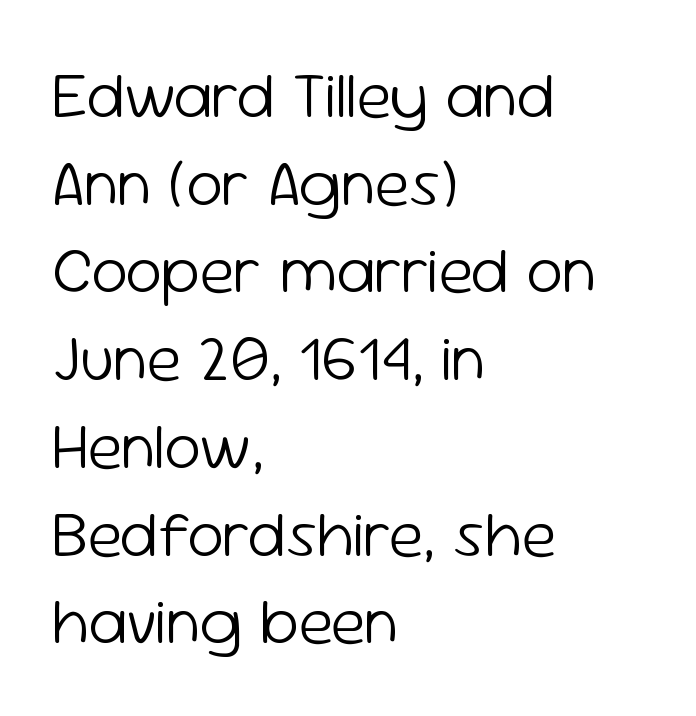
Q: Is the text bold? A: No.
Q: Is the text italic (slanted)? A: No, it is upright.
Q: Is the typeface a serif or a sans-serif typeface? A: Sans-serif.
Q: Is the text underlined? A: No.
Q: How is the paragraph aligned? A: Left-aligned.
Q: Is the spacing between letters normal or unusually wide? A: Normal.
Q: Is the spacing between lines tight, normal or loose? A: Normal.
Q: Width (condensed, normal, or wide)? A: Normal.
Q: Stroke contrast? A: Low.
Q: x-height? A: Medium.
Q: Monospaced? A: No.
